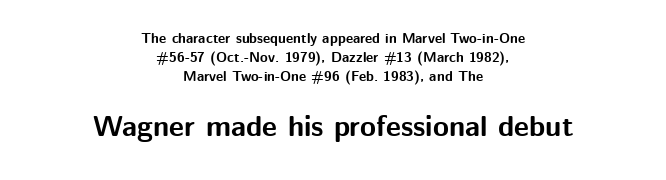
{"serif": "no", "italic": "no", "bold": "yes", "weight": "bold", "width": "normal", "stroke_contrast": "medium", "x_height": "medium", "monospaced": "no", "underline": "no", "align": "center", "line_spacing": "normal", "line_spacing_ratio": 1.34, "letter_spacing": "normal", "letter_spacing_em": 0.0, "larger_block": "second", "size_ratio": 2.07, "glyph_px": 29}
